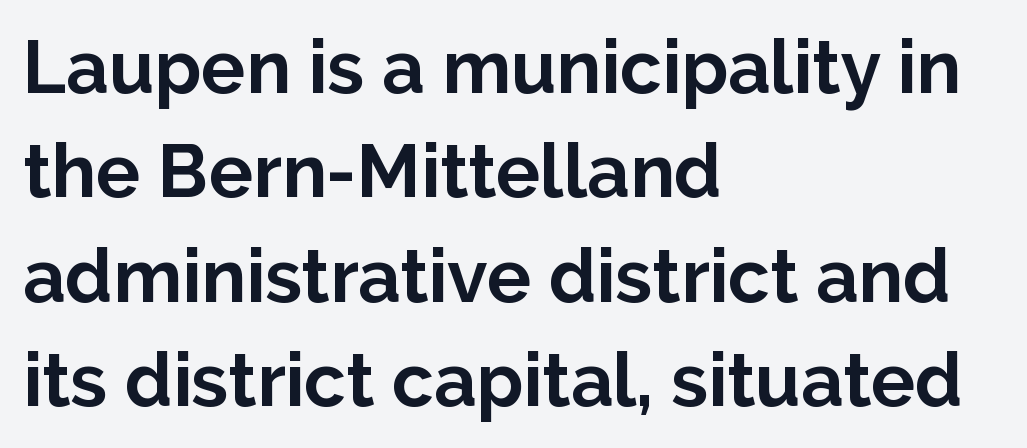
Letterform terminals end flat and unadorned throughout the passage. Each letter keeps its own natural width here, so spacing adapts to shape. Each row of text sits above clean, open space. The lettering holds an erect, upright posture throughout.
